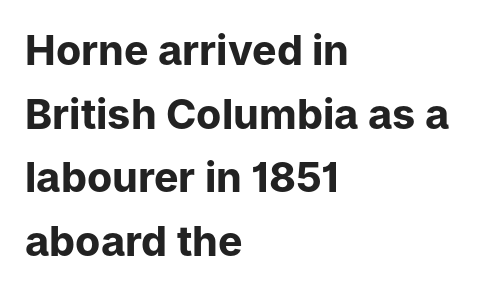
Q: Is the text bold? A: Yes.
Q: Is the text italic (slanted)? A: No, it is upright.
Q: Is the typeface a serif or a sans-serif typeface? A: Sans-serif.
Q: Is the text underlined? A: No.
Q: How is the paragraph aligned? A: Left-aligned.
Q: Is the spacing between letters normal or unusually wide? A: Normal.
Q: Is the spacing between lines tight, normal or loose? A: Normal.
Q: Width (condensed, normal, or wide)? A: Normal.
Q: Stroke contrast? A: Low.
Q: x-height? A: Medium.
Q: Monospaced? A: No.
